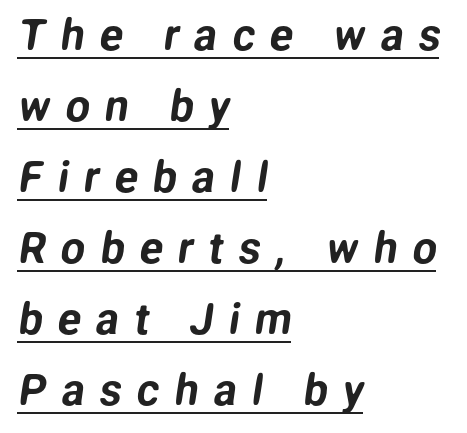
{"serif": "no", "width": "normal", "stroke_contrast": "low", "x_height": "medium", "monospaced": "no", "underline": "yes", "align": "left", "line_spacing": "normal", "line_spacing_ratio": 1.65, "letter_spacing": "wide", "letter_spacing_em": 0.35, "glyph_px": 43}
